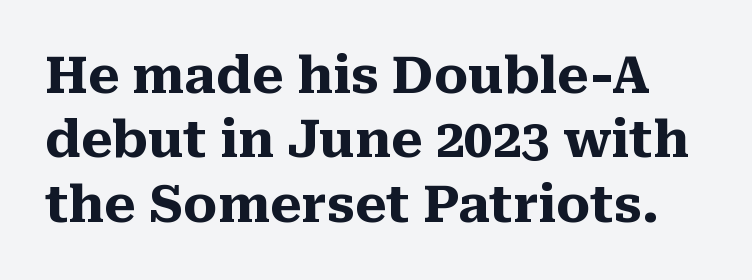
{"serif": "yes", "italic": "no", "bold": "yes", "weight": "heavy", "width": "normal", "stroke_contrast": "medium", "x_height": "medium", "monospaced": "no", "underline": "no", "line_spacing": "normal", "line_spacing_ratio": 1.26, "letter_spacing": "normal", "letter_spacing_em": 0.0, "glyph_px": 51}
